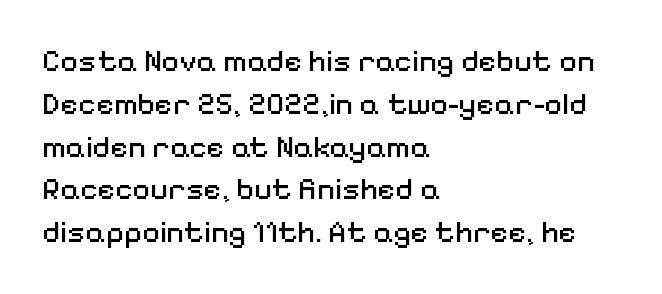
You could call the tracking neutral — neither tight nor loose. Serif or sans? Sans — the stroke terminals are bare. Descenders hang freely into open space. Heaviness? Minimal to ordinary, like unemphasized prose. A student would call this left alignment; a typographer would say flush left, rag right. The passage shown is typed in a proportional face where columns would drift.
